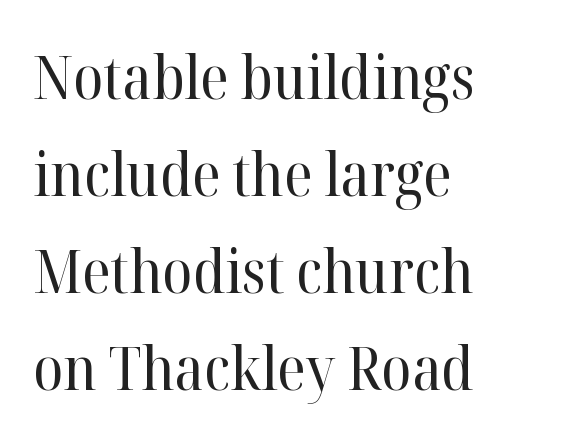
Leftover space on each line is placed entirely after the last word. A serif font was chosen for this passage. Is this a fixed-width face? No — the glyphs have proportional, varying widths. Ascenders rise straight up at ninety degrees. Descenders are the only things crossing below the line.
